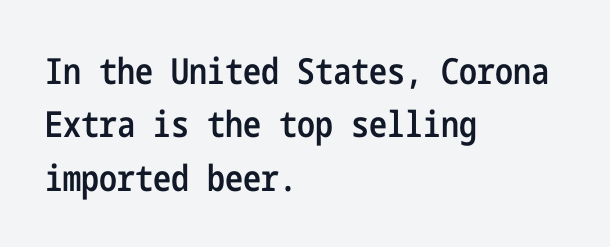
Q: Is the text bold? A: Semi-bold.
Q: Is the text italic (slanted)? A: No, it is upright.
Q: Is the typeface a serif or a sans-serif typeface? A: Sans-serif.
Q: Is the text underlined? A: No.
Q: How is the paragraph aligned? A: Left-aligned.
Q: Is the spacing between letters normal or unusually wide? A: Normal.
Q: Is the spacing between lines tight, normal or loose? A: Normal.
Q: Width (condensed, normal, or wide)? A: Condensed.
Q: Stroke contrast? A: Low.
Q: x-height? A: Medium.
